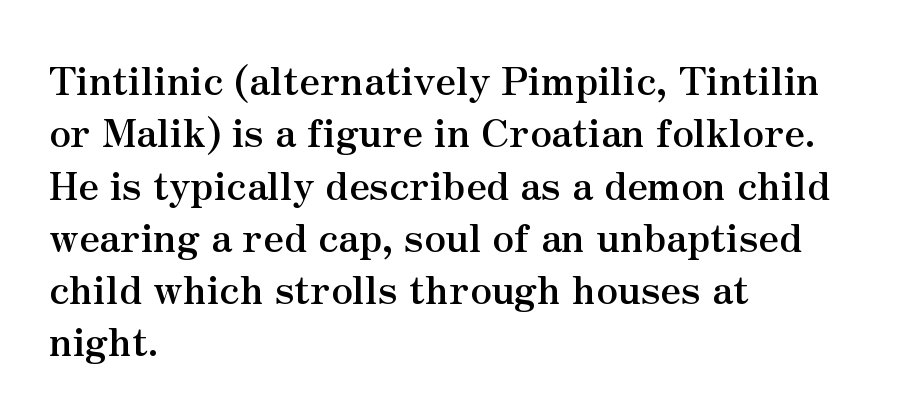
Heavy-handed strokes throughout: this text is bold. What stands out about the letter spacing? Nothing — it is the standard amount. Quick note: not italic, upright. Which margin do the lines hug? The left one — the right edge is uneven.
